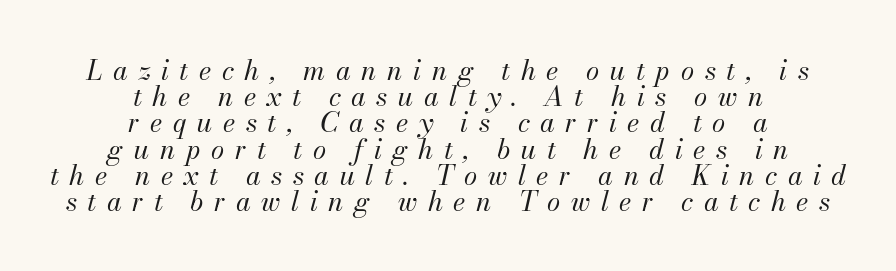
{"italic": "yes", "lean": "right", "slant_degrees": 13, "bold": "no", "underline": "no", "align": "center", "line_spacing": "tight", "line_spacing_ratio": 0.97, "letter_spacing": "wide", "letter_spacing_em": 0.39, "glyph_px": 27}
